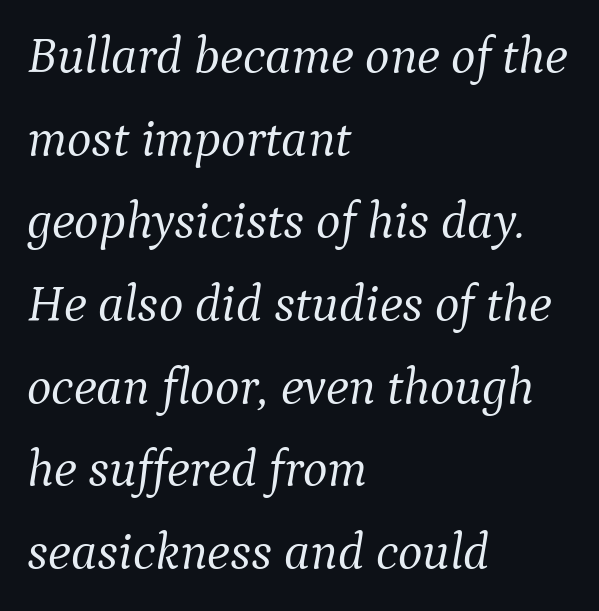
Q: Is the text bold? A: No.
Q: Is the text italic (slanted)? A: Yes, it leans right by about 9 degrees.
Q: Is the typeface a serif or a sans-serif typeface? A: Serif.
Q: Is the text underlined? A: No.
Q: How is the paragraph aligned? A: Left-aligned.
Q: Is the spacing between letters normal or unusually wide? A: Normal.
Q: Is the spacing between lines tight, normal or loose? A: Normal.
Q: Width (condensed, normal, or wide)? A: Normal.
Q: Stroke contrast? A: Medium.
Q: x-height? A: Medium.
Q: Monospaced? A: No.
